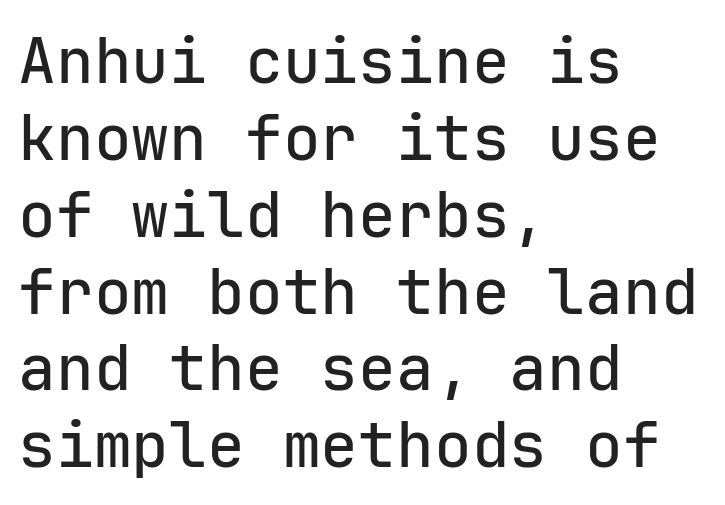
{"serif": "no", "italic": "no", "width": "normal", "stroke_contrast": "low", "x_height": "medium", "monospaced": "yes", "underline": "no", "align": "left", "line_spacing_ratio": 1.22, "letter_spacing": "normal", "letter_spacing_em": 0.0, "glyph_px": 63}
